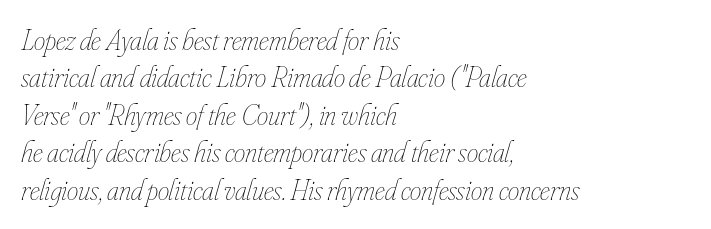
{"italic": "yes", "lean": "right", "slant_degrees": 16, "bold": "no", "weight": "thin", "width": "condensed", "stroke_contrast": "low", "x_height": "small", "monospaced": "no", "underline": "no", "align": "left", "line_spacing": "normal", "line_spacing_ratio": 1.29, "letter_spacing": "normal", "letter_spacing_em": 0.0, "glyph_px": 29}
